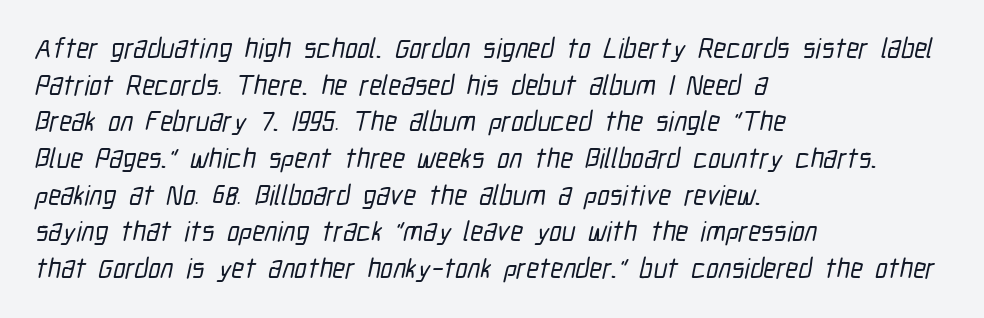
The image shows 28 px condensed sans-serif type; set left-aligned, normal line spacing (1.31x), normal letter spacing, not underlined; low stroke contrast and a medium x-height.
